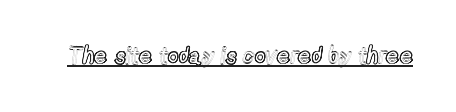
The image shows 23 px text type; set normal letter spacing, underlined.
